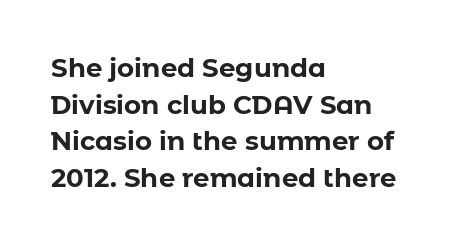
{"italic": "no", "bold": "yes", "underline": "no", "align": "left", "line_spacing": "normal", "line_spacing_ratio": 1.41, "letter_spacing": "normal", "letter_spacing_em": 0.0, "glyph_px": 26}
